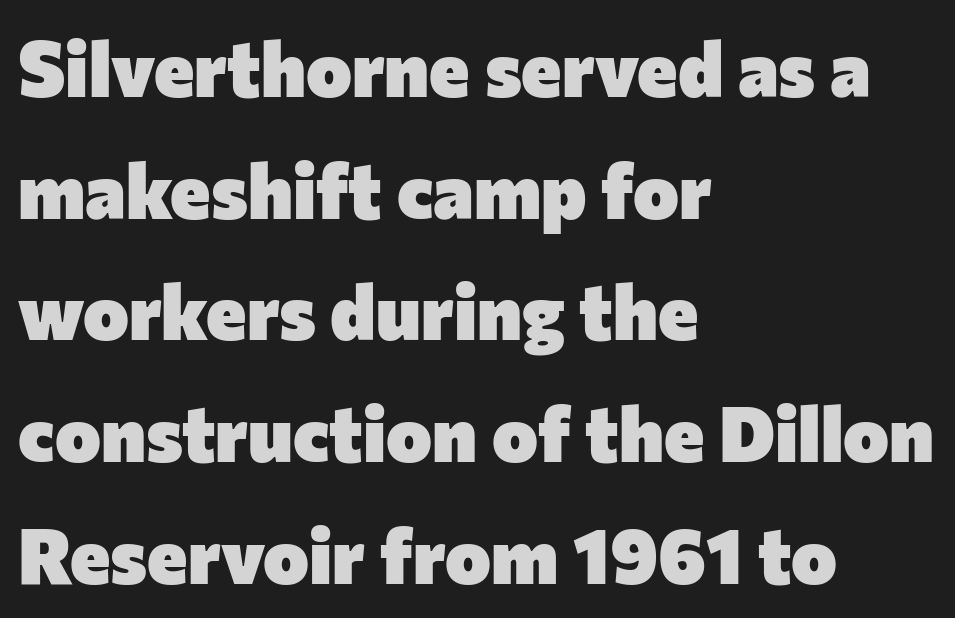
{"serif": "no", "italic": "no", "bold": "yes", "weight": "heavy", "width": "normal", "stroke_contrast": "low", "x_height": "medium", "monospaced": "no", "underline": "no", "align": "left", "line_spacing": "normal", "line_spacing_ratio": 1.58, "letter_spacing": "normal", "letter_spacing_em": 0.0, "glyph_px": 77}
